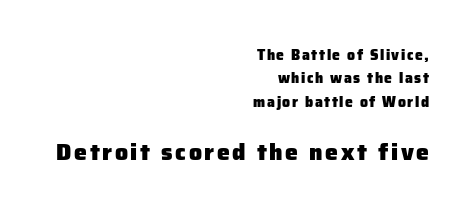
The image shows 23 px bold type, upright; set right-aligned, normal line spacing (1.67x), not underlined; the second (bottom) block is 1.64x larger.
